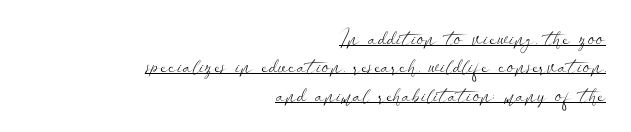
Heaviness? Minimal to ordinary, like unemphasized prose. The rag falls on the left side of this text block. Tracking value appears to be zero — textbook default spacing. A baseline rule has been typeset under these characters.
